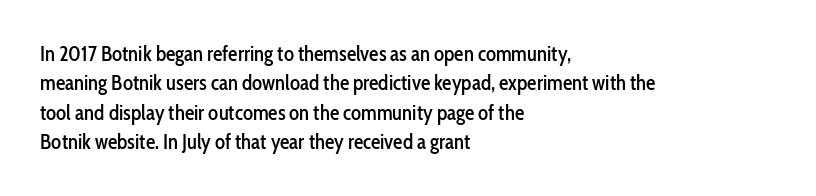
{"italic": "no", "underline": "no", "align": "left", "line_spacing": "normal", "line_spacing_ratio": 1.4, "letter_spacing": "normal", "letter_spacing_em": 0.0, "glyph_px": 21}
